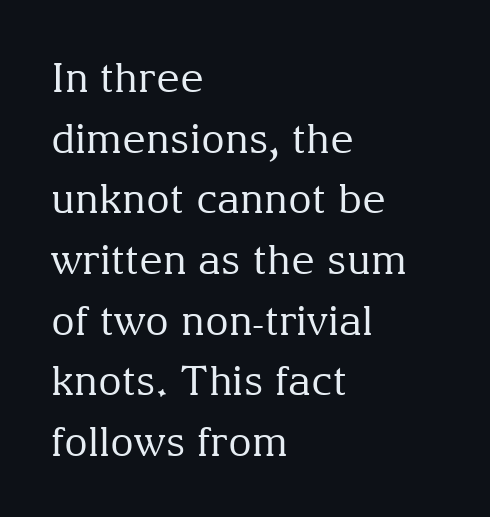
{"serif": "yes", "italic": "no", "bold": "no", "weight": "regular", "width": "normal", "stroke_contrast": "medium", "x_height": "medium", "monospaced": "no", "underline": "no", "align": "left", "line_spacing": "normal", "line_spacing_ratio": 1.48, "letter_spacing": "normal", "letter_spacing_em": 0.0, "glyph_px": 41}
